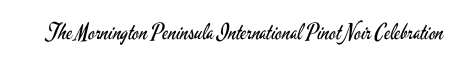
Q: Is the text bold? A: No.
Q: Is the text italic (slanted)? A: Yes.
Q: Is the text underlined? A: No.
Q: Is the spacing between letters normal or unusually wide? A: Normal.
